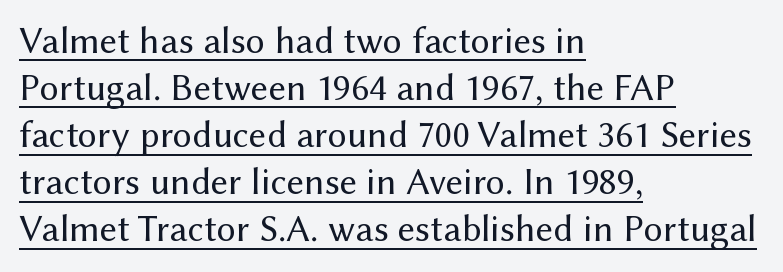
The tracking reads as untouched default to a designer's eye. The passage shown is underscored from start to finish. The face used here is proportionally spaced, like ordinary book or web type. It's the straight-up-and-down kind of type. Each letter's strokes conclude bluntly, with no projecting serifs.
